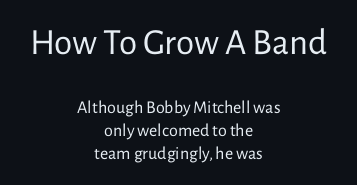
Q: Is the text bold? A: No.
Q: Is the text italic (slanted)? A: No, it is upright.
Q: Is the typeface a serif or a sans-serif typeface? A: Sans-serif.
Q: Is the text underlined? A: No.
Q: How is the paragraph aligned? A: Centered.
Q: Is the spacing between letters normal or unusually wide? A: Normal.
Q: Is the spacing between lines tight, normal or loose? A: Normal.
Q: Which block of text is set in a larger size, the first (top) or the second (bottom)? A: The first (top) one.
Q: Width (condensed, normal, or wide)? A: Normal.
Q: Stroke contrast? A: Low.
Q: x-height? A: Medium.
Q: Monospaced? A: No.
